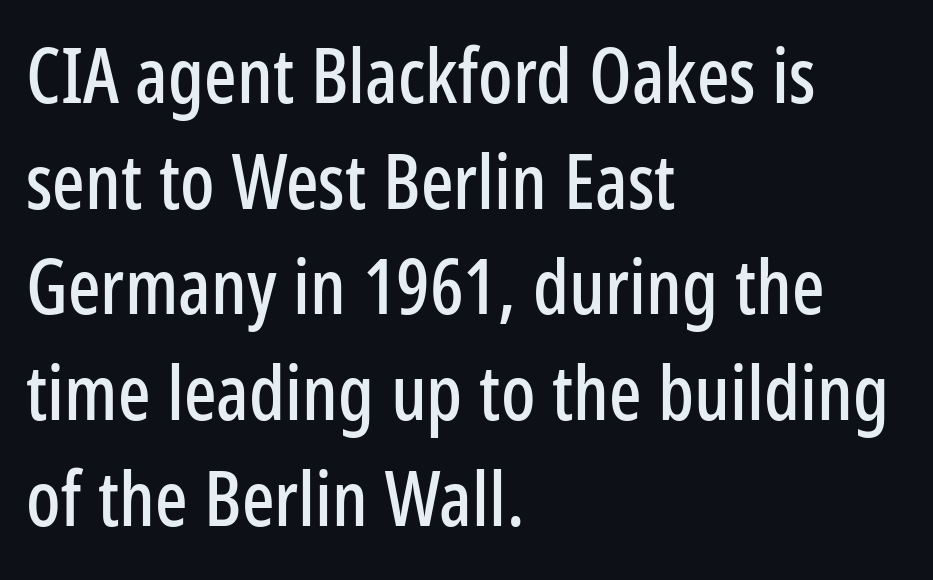
{"serif": "no", "italic": "no", "width": "condensed", "stroke_contrast": "low", "x_height": "medium", "monospaced": "no", "underline": "no", "align": "left", "line_spacing": "normal", "line_spacing_ratio": 1.39, "letter_spacing": "normal", "letter_spacing_em": 0.0, "glyph_px": 76}
